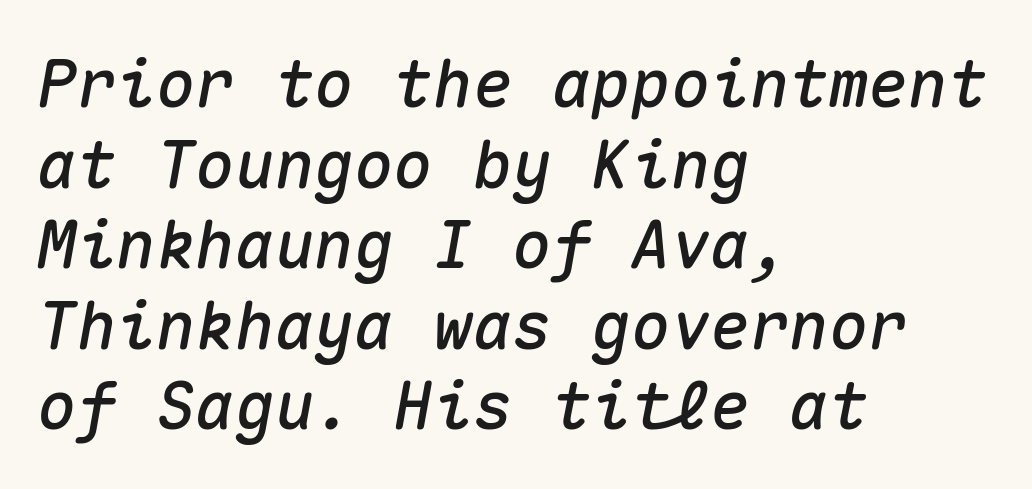
The image shows 66 px text type, italic (leaning right), monospaced; set left-aligned, line spacing 1.22x, normal letter spacing, not underlined; medium stroke contrast and a medium x-height.
